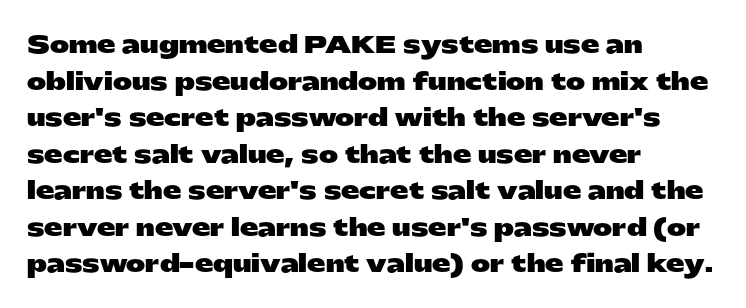
{"italic": "no", "bold": "yes", "underline": "no", "align": "left", "line_spacing": "normal", "line_spacing_ratio": 1.59, "letter_spacing": "normal", "letter_spacing_em": 0.0, "glyph_px": 23}
